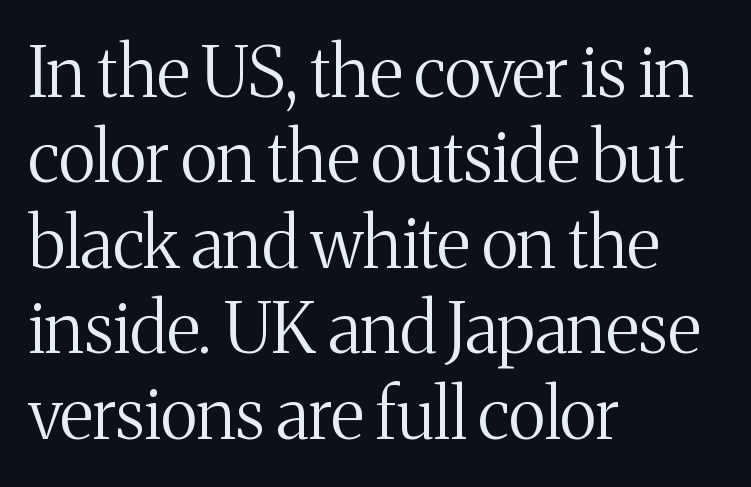
The image shows 70 px regular-weight serif type, upright; set left-aligned, line spacing 1.22x, normal letter spacing, not underlined; medium stroke contrast and a medium x-height.
